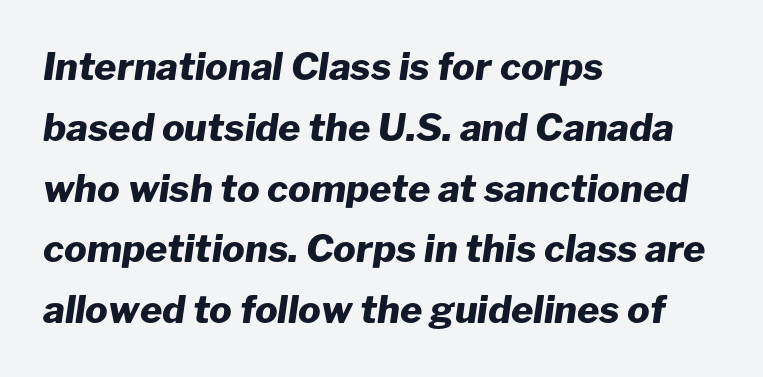
{"italic": "yes", "lean": "right", "slant_degrees": 8, "bold": "yes", "weight": "heavy", "width": "normal", "stroke_contrast": "low", "x_height": "medium", "monospaced": "no", "underline": "no", "align": "left", "line_spacing": "normal", "line_spacing_ratio": 1.6, "letter_spacing": "normal", "letter_spacing_em": 0.0, "glyph_px": 38}
